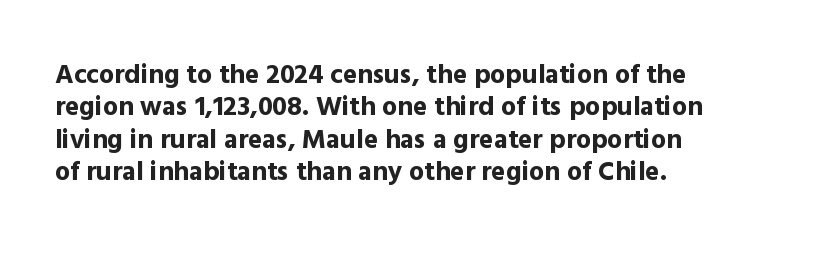
Q: Is the text bold? A: Yes.
Q: Is the text italic (slanted)? A: No, it is upright.
Q: Is the text underlined? A: No.
Q: How is the paragraph aligned? A: Left-aligned.
Q: Is the spacing between letters normal or unusually wide? A: Normal.
